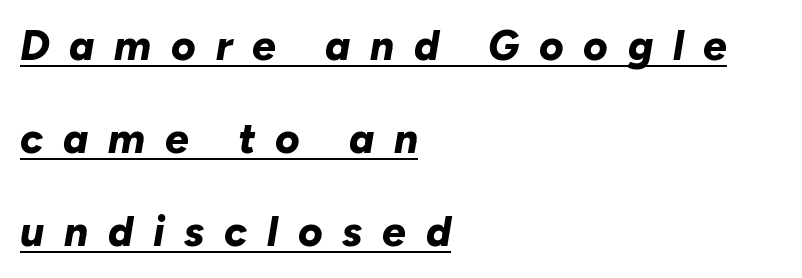
Heft: maximum for text — a bold. Quick note: italic. The string is rendered with underlining switched on. The rendering inserts visible extra space after every character.
